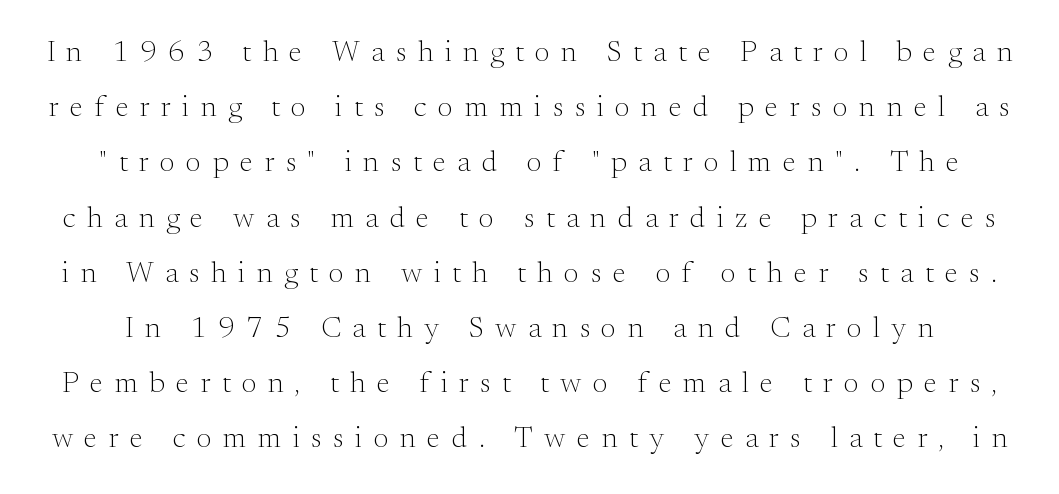
Each letter keeps its own natural width here, so spacing adapts to shape. Serifs: yes, visible at the terminals of the letterforms. Inter-character spacing is expanded well beyond the font's built-in metrics. Is the stroke heavy? The answer is a plain regular-or-lighter.
